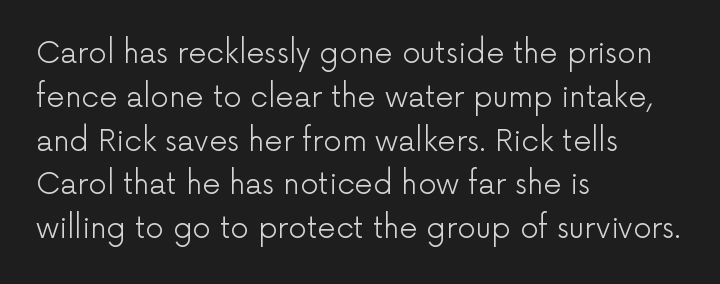
The image shows 29 px light sans-serif type, upright; set left-aligned, normal line spacing (1.51x), normal letter spacing, not underlined; low stroke contrast and a medium x-height.
